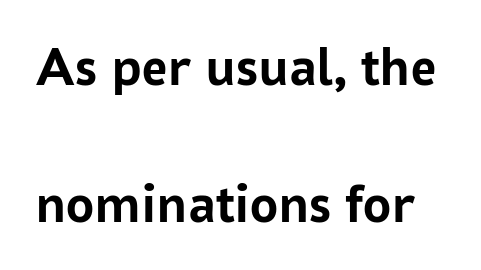
{"serif": "no", "italic": "no", "bold": "yes", "weight": "semibold", "width": "normal", "stroke_contrast": "low", "x_height": "medium", "monospaced": "no", "underline": "no", "line_spacing": "loose", "line_spacing_ratio": 2.44, "letter_spacing": "normal", "letter_spacing_em": 0.0, "glyph_px": 56}
